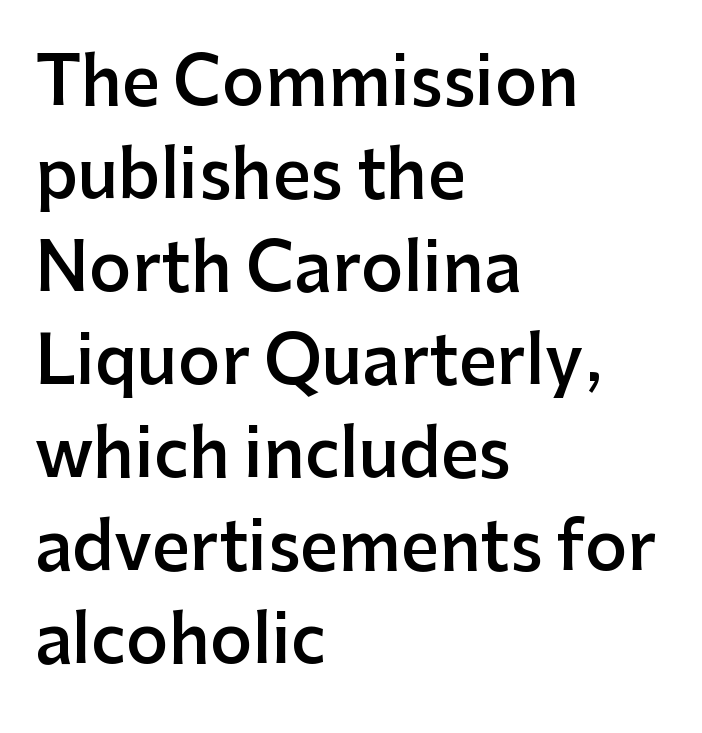
{"serif": "no", "italic": "no", "bold": "semi", "weight": "semibold", "width": "normal", "stroke_contrast": "low", "x_height": "medium", "monospaced": "no", "underline": "no", "align": "left", "line_spacing": "normal", "line_spacing_ratio": 1.41, "letter_spacing": "normal", "letter_spacing_em": 0.0, "glyph_px": 66}
